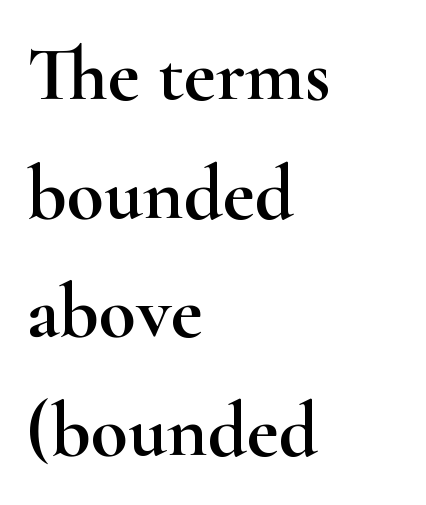
Is the letter spacing exaggerated? No — it looks like the ordinary default. The type family on display is of the serif kind. These lines were composed using upright roman letters. The rendering uses natural spacing where letterforms have individual widths. Regarding leading, the lines here are spaced in the standard way.
